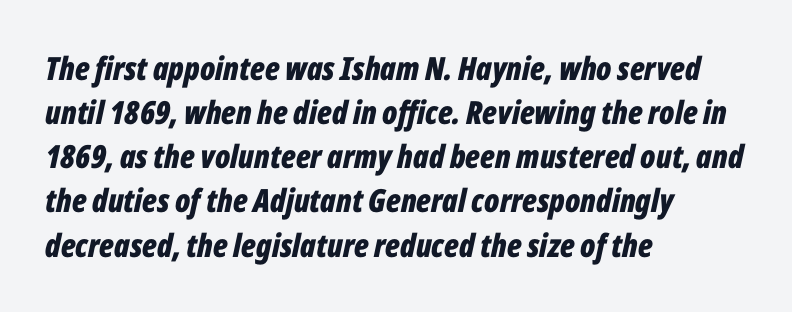
{"italic": "yes", "lean": "right", "slant_degrees": 12, "bold": "yes", "weight": "bold", "width": "condensed", "stroke_contrast": "low", "x_height": "medium", "monospaced": "no", "underline": "no", "align": "left", "line_spacing": "normal", "line_spacing_ratio": 1.38, "letter_spacing": "normal", "letter_spacing_em": 0.0, "glyph_px": 32}
